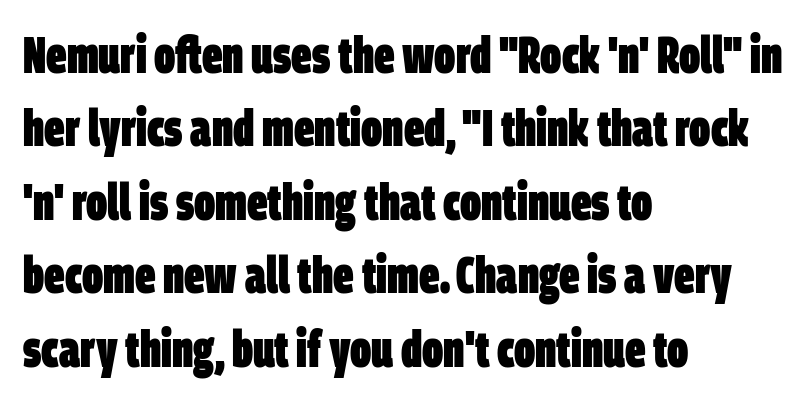
Q: Is the text bold? A: Yes.
Q: Is the typeface a serif or a sans-serif typeface? A: Sans-serif.
Q: Is the text underlined? A: No.
Q: How is the paragraph aligned? A: Left-aligned.
Q: Is the spacing between letters normal or unusually wide? A: Normal.
Q: Is the spacing between lines tight, normal or loose? A: Normal.
Q: Width (condensed, normal, or wide)? A: Condensed.
Q: Stroke contrast? A: Low.
Q: x-height? A: Large.
Q: Monospaced? A: No.
